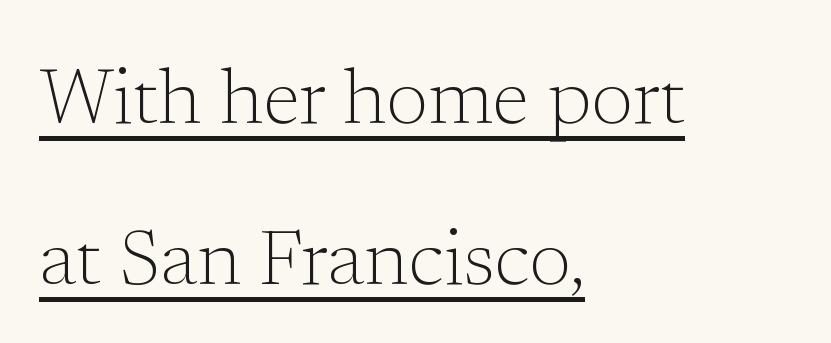
{"serif": "yes", "italic": "no", "bold": "no", "weight": "light", "width": "normal", "stroke_contrast": "low", "x_height": "medium", "monospaced": "no", "underline": "yes", "align": "left", "line_spacing": "loose", "line_spacing_ratio": 2.09, "letter_spacing": "normal", "letter_spacing_em": 0.0, "glyph_px": 77}
